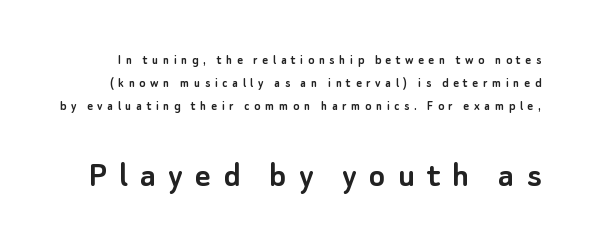
Is this a fixed-width face? No — the glyphs have proportional, varying widths. Baseline-to-baseline distance is the conventional proportion of letter height. Decoration check: the copy has no underline. What stands out about the letter spacing? Its width — letters are far apart.
